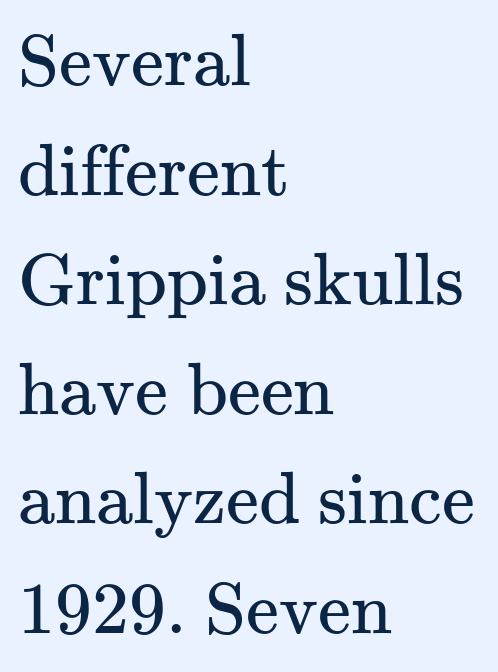
Q: Is the text bold? A: No.
Q: Is the text italic (slanted)? A: No, it is upright.
Q: Is the typeface a serif or a sans-serif typeface? A: Serif.
Q: Is the text underlined? A: No.
Q: How is the paragraph aligned? A: Left-aligned.
Q: Is the spacing between letters normal or unusually wide? A: Normal.
Q: Is the spacing between lines tight, normal or loose? A: Normal.
Q: Width (condensed, normal, or wide)? A: Normal.
Q: Stroke contrast? A: Medium.
Q: x-height? A: Small.
Q: Monospaced? A: No.
